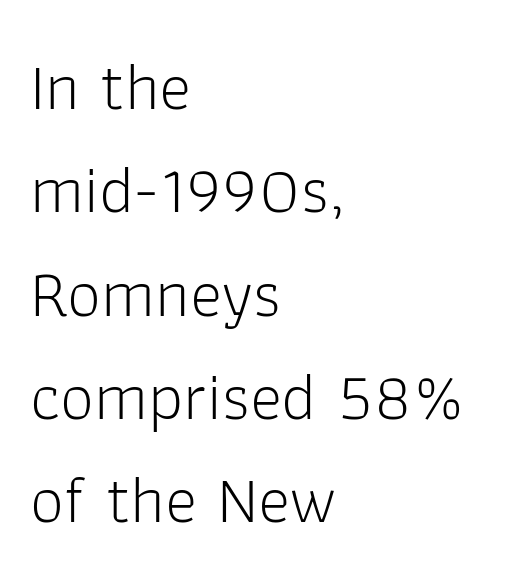
{"serif": "no", "italic": "no", "bold": "no", "weight": "light", "width": "normal", "stroke_contrast": "low", "x_height": "medium", "monospaced": "no", "underline": "no", "align": "left", "line_spacing": "normal", "line_spacing_ratio": 1.52, "letter_spacing": "normal", "letter_spacing_em": 0.0, "glyph_px": 68}
